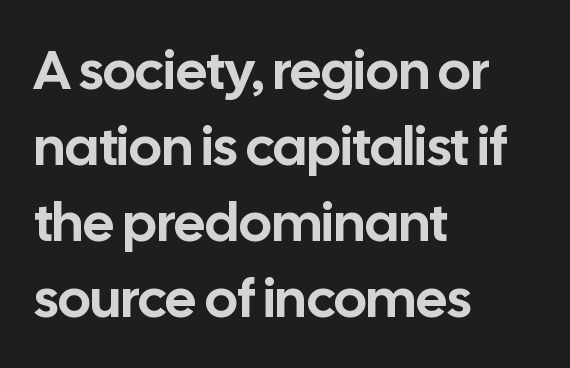
The image shows 55 px sans-serif type, upright; set left-aligned, normal line spacing (1.38x), normal letter spacing, not underlined; low stroke contrast and a medium x-height.
